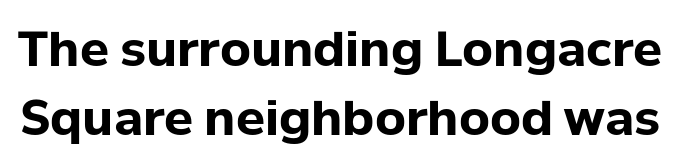
The image shows 48 px bold sans-serif type, upright; set normal line spacing (1.43x), normal letter spacing, not underlined; low stroke contrast and a medium x-height.
